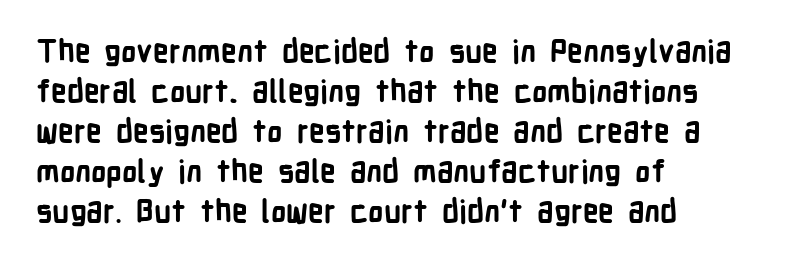
Tall strokes in this sample are plumb rather than angled. Layout note: lines flush left. Spacing verdict: proportional, widths tailored to each character. Summary of vertical rhythm: regular, with standard interline spacing. Strokes here are thick enough to call this a true bold. Nothing sits at the stroke ends, so this counts as sans-serif.
